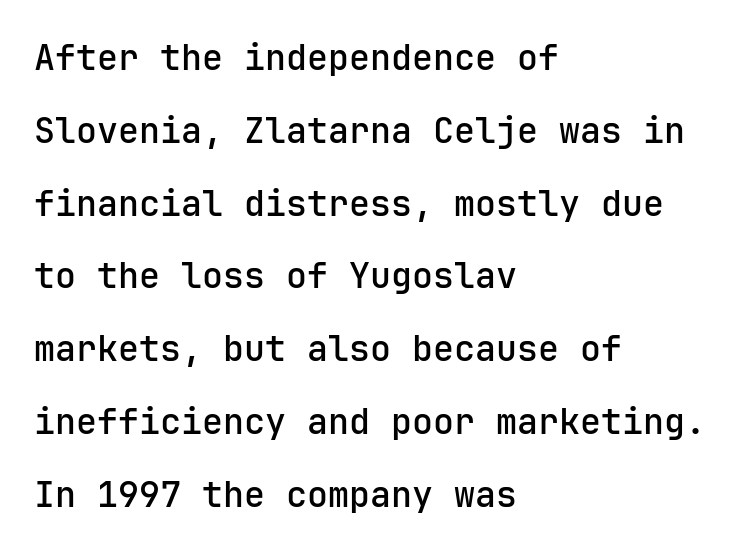
The image shows 35 px sans-serif type, upright, monospaced; set left-aligned, loose line spacing (2.08x), normal letter spacing, not underlined; low stroke contrast and a medium x-height.
